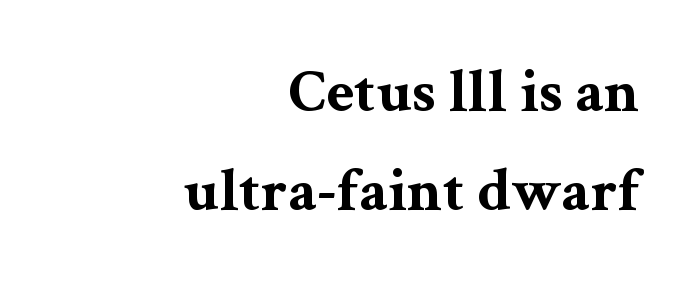
Q: Is the text bold? A: Yes.
Q: Is the text italic (slanted)? A: No, it is upright.
Q: Is the typeface a serif or a sans-serif typeface? A: Serif.
Q: Is the text underlined? A: No.
Q: How is the paragraph aligned? A: Right-aligned.
Q: Is the spacing between letters normal or unusually wide? A: Normal.
Q: Is the spacing between lines tight, normal or loose? A: Normal.
Q: Width (condensed, normal, or wide)? A: Wide.
Q: Stroke contrast? A: Medium.
Q: x-height? A: Medium.
Q: Monospaced? A: No.
